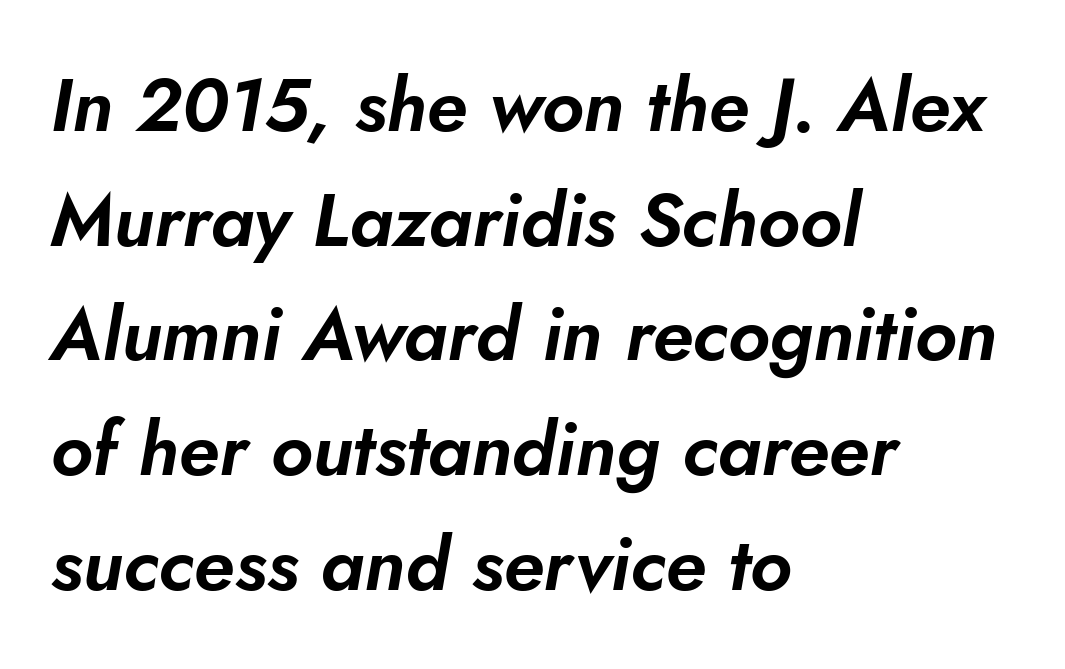
{"italic": "yes", "lean": "right", "slant_degrees": 10, "width": "normal", "stroke_contrast": "low", "x_height": "small", "monospaced": "no", "underline": "no", "align": "left", "line_spacing": "normal", "line_spacing_ratio": 1.53, "letter_spacing": "normal", "letter_spacing_em": 0.0, "glyph_px": 75}
